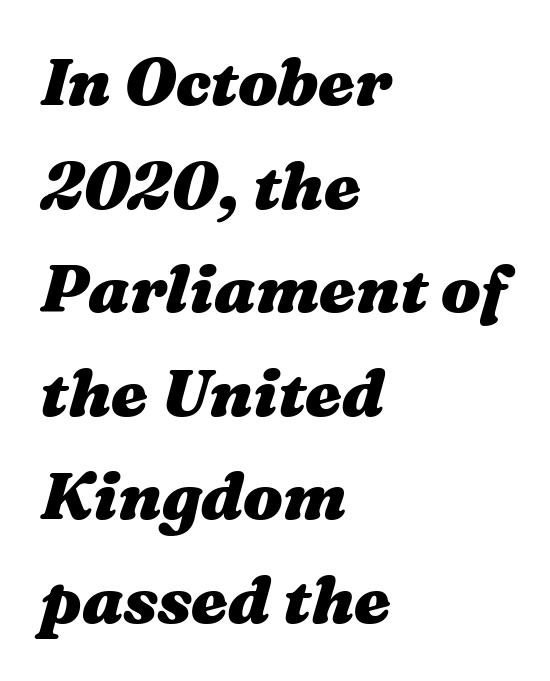
{"italic": "yes", "lean": "right", "slant_degrees": 16, "bold": "yes", "weight": "heavy", "width": "wide", "stroke_contrast": "medium", "x_height": "medium", "monospaced": "no", "underline": "no", "align": "left", "line_spacing": "normal", "line_spacing_ratio": 1.57, "letter_spacing": "normal", "letter_spacing_em": 0.0, "glyph_px": 66}
